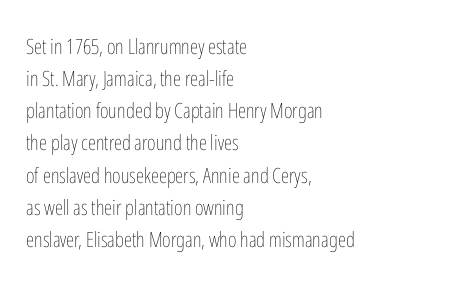
{"italic": "no", "bold": "no", "underline": "no", "align": "left", "line_spacing": "normal", "line_spacing_ratio": 1.53, "letter_spacing": "normal", "letter_spacing_em": 0.0, "glyph_px": 21}
